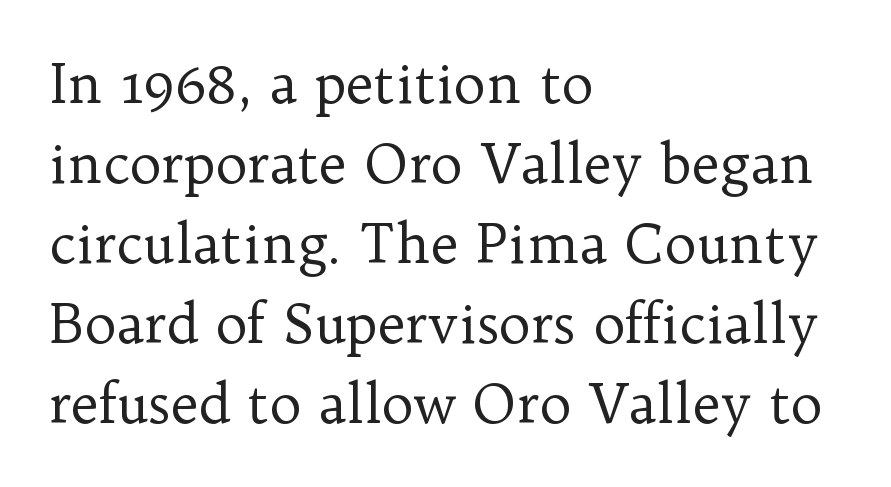
{"serif": "yes", "italic": "no", "bold": "no", "weight": "regular", "width": "normal", "stroke_contrast": "low", "x_height": "medium", "monospaced": "no", "underline": "no", "align": "left", "line_spacing": "normal", "line_spacing_ratio": 1.48, "letter_spacing": "normal", "letter_spacing_em": 0.0, "glyph_px": 54}
